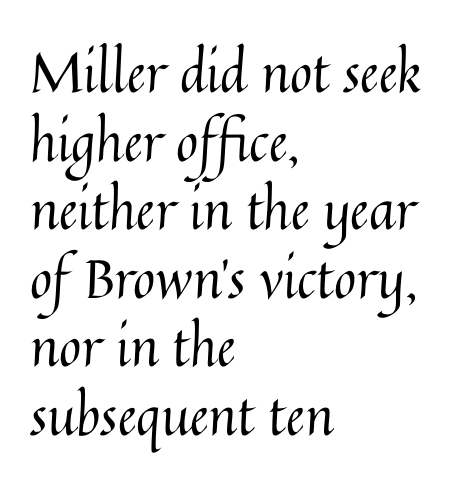
Q: Is the text bold? A: No.
Q: Is the text underlined? A: No.
Q: How is the paragraph aligned? A: Left-aligned.
Q: Is the spacing between letters normal or unusually wide? A: Normal.
Q: Is the spacing between lines tight, normal or loose? A: Normal.
Q: Width (condensed, normal, or wide)? A: Normal.
Q: Stroke contrast? A: Medium.
Q: x-height? A: Medium.
Q: Monospaced? A: No.
